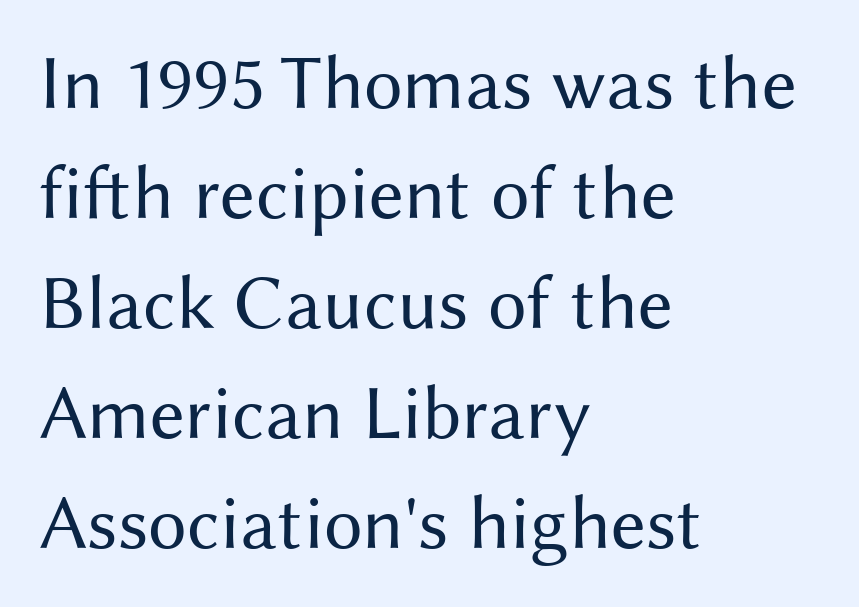
{"serif": "no", "italic": "no", "bold": "no", "weight": "regular", "width": "normal", "stroke_contrast": "medium", "x_height": "medium", "monospaced": "no", "underline": "no", "align": "left", "line_spacing": "normal", "line_spacing_ratio": 1.43, "letter_spacing": "normal", "letter_spacing_em": 0.0, "glyph_px": 77}
